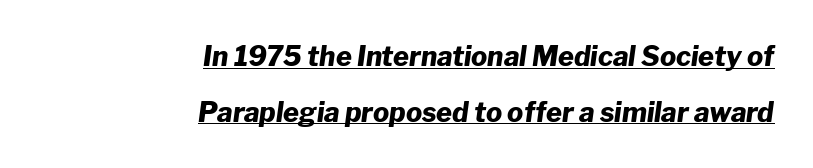
{"italic": "yes", "lean": "right", "slant_degrees": 8, "bold": "yes", "underline": "yes", "align": "right", "line_spacing": "loose", "line_spacing_ratio": 2.06, "letter_spacing": "normal", "letter_spacing_em": 0.0, "glyph_px": 27}
